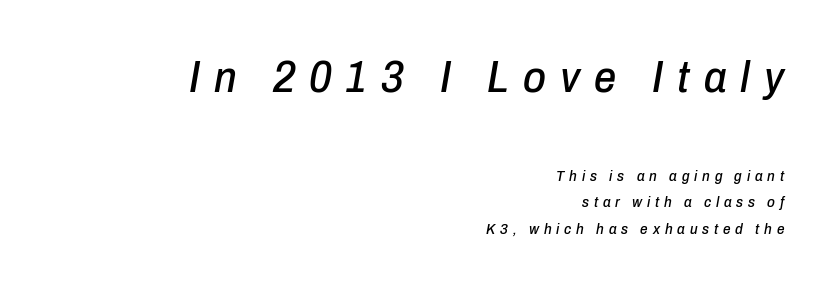
The image shows 44 px condensed type, italic (leaning right); set right-aligned, line spacing 1.78x, unusually wide letter spacing (+0.32 em), not underlined; the first (top) block is 2.93x larger; low stroke contrast and a medium x-height.
